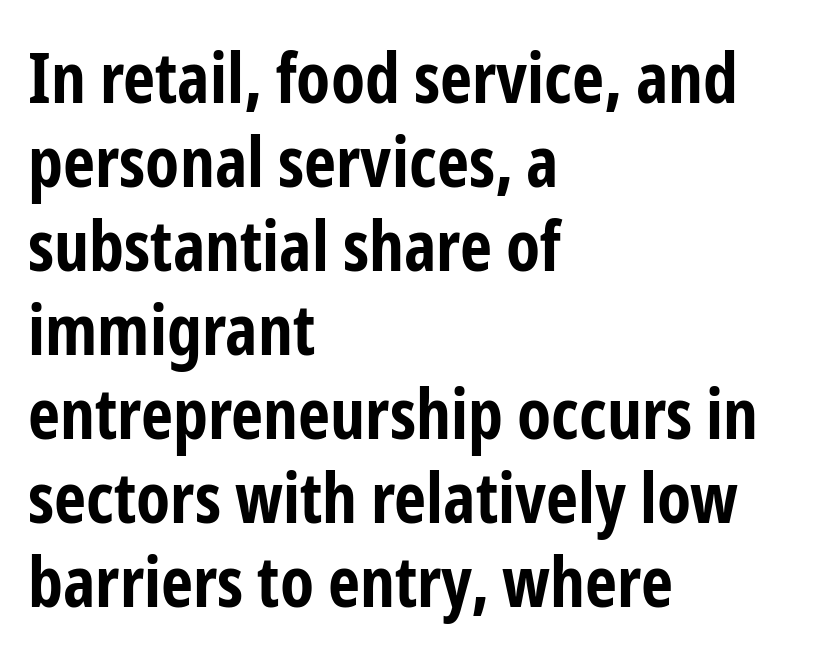
The face used here is proportionally spaced, like ordinary book or web type. The rendering anchors every line to the left-hand side. Letters rest on an invisible, unmarked baseline. The lettering stays uniformly vertical, giving the passage a roman look.
